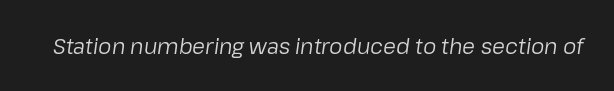
Q: Is the text bold? A: No.
Q: Is the text italic (slanted)? A: Yes, it leans right by about 8 degrees.
Q: Is the text underlined? A: No.
Q: Is the spacing between letters normal or unusually wide? A: Normal.
